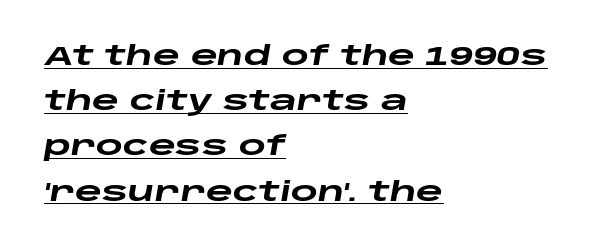
Q: Is the text bold? A: Yes.
Q: Is the text italic (slanted)? A: Yes, it leans right by about 10 degrees.
Q: Is the text underlined? A: Yes.
Q: How is the paragraph aligned? A: Left-aligned.
Q: Is the spacing between letters normal or unusually wide? A: Normal.
